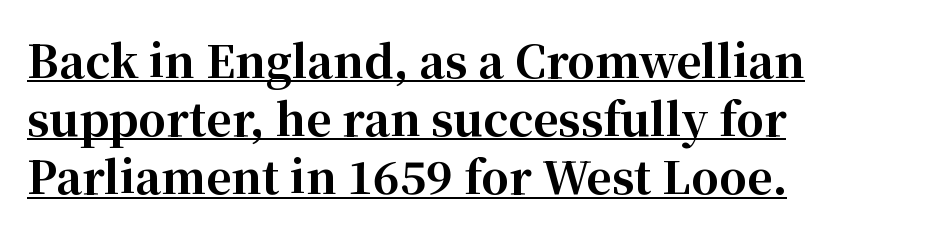
Q: Is the text bold? A: Yes.
Q: Is the text italic (slanted)? A: No, it is upright.
Q: Is the typeface a serif or a sans-serif typeface? A: Serif.
Q: Is the text underlined? A: Yes.
Q: How is the paragraph aligned? A: Left-aligned.
Q: Is the spacing between letters normal or unusually wide? A: Normal.
Q: Is the spacing between lines tight, normal or loose? A: Normal.
Q: Width (condensed, normal, or wide)? A: Normal.
Q: Stroke contrast? A: High.
Q: x-height? A: Medium.
Q: Monospaced? A: No.
